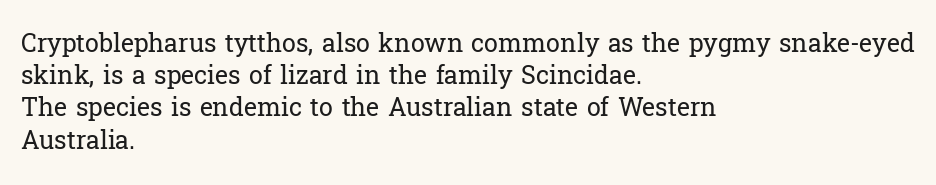
The image shows 25 px text type, upright; set left-aligned, normal line spacing (1.29x), normal letter spacing, not underlined.
